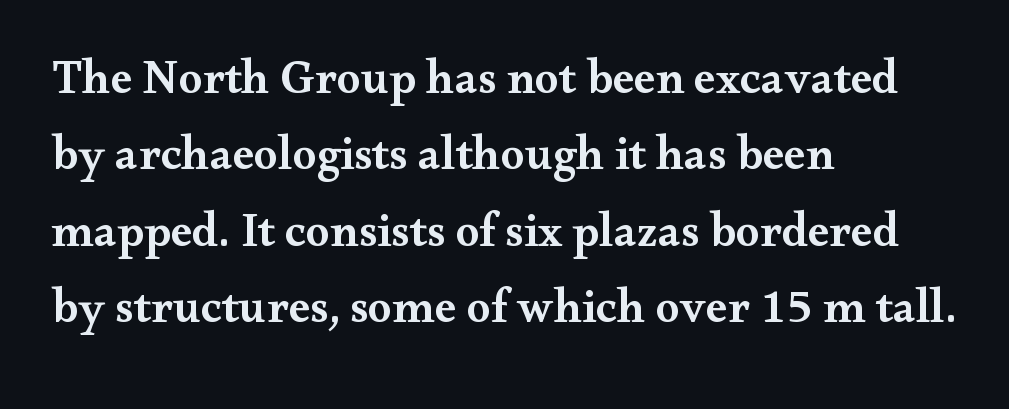
On the weight axis this lands at semibold, roughly 600. A typesetter would call this leading conventional body-copy spacing. The face used here is rendered with its standard letterfit. In terms of letterform style, serifs are clearly present. The rag falls on the right side of this text block. Just letters on the line, the space beneath them empty.
